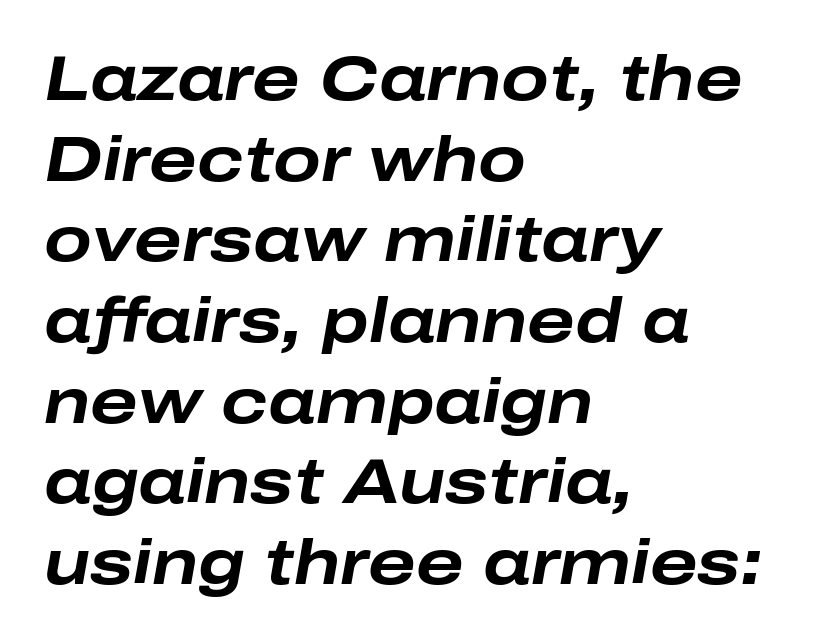
Q: Is the text bold? A: Yes.
Q: Is the text italic (slanted)? A: Yes, it leans right by about 10 degrees.
Q: Is the text underlined? A: No.
Q: How is the paragraph aligned? A: Left-aligned.
Q: Is the spacing between letters normal or unusually wide? A: Normal.
Q: Is the spacing between lines tight, normal or loose? A: Normal.
Q: Width (condensed, normal, or wide)? A: Wide.
Q: Stroke contrast? A: Low.
Q: x-height? A: Medium.
Q: Monospaced? A: No.
